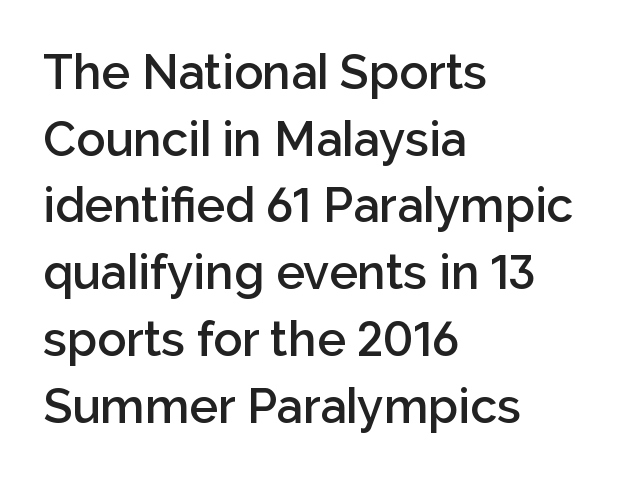
The image shows 48 px semibold sans-serif type, upright; set left-aligned, normal line spacing (1.39x), normal letter spacing, not underlined; low stroke contrast and a medium x-height.
